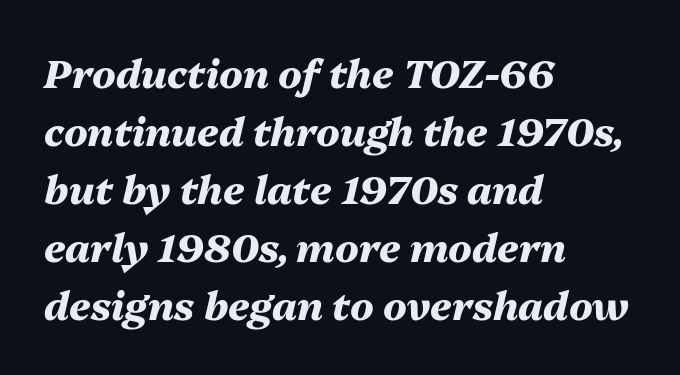
Q: Is the text bold? A: Yes.
Q: Is the text italic (slanted)? A: Yes, it leans right by about 13 degrees.
Q: Is the text underlined? A: No.
Q: How is the paragraph aligned? A: Left-aligned.
Q: Is the spacing between letters normal or unusually wide? A: Normal.
Q: Is the spacing between lines tight, normal or loose? A: Normal.
Q: Width (condensed, normal, or wide)? A: Normal.
Q: Stroke contrast? A: Medium.
Q: x-height? A: Medium.
Q: Monospaced? A: No.
